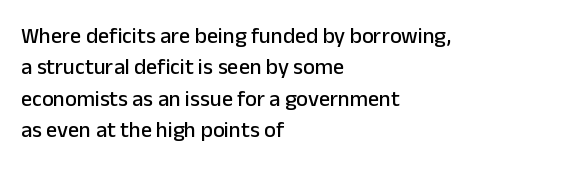
{"italic": "no", "underline": "no", "align": "left", "line_spacing": "normal", "line_spacing_ratio": 1.43, "letter_spacing": "normal", "letter_spacing_em": 0.0, "glyph_px": 22}
